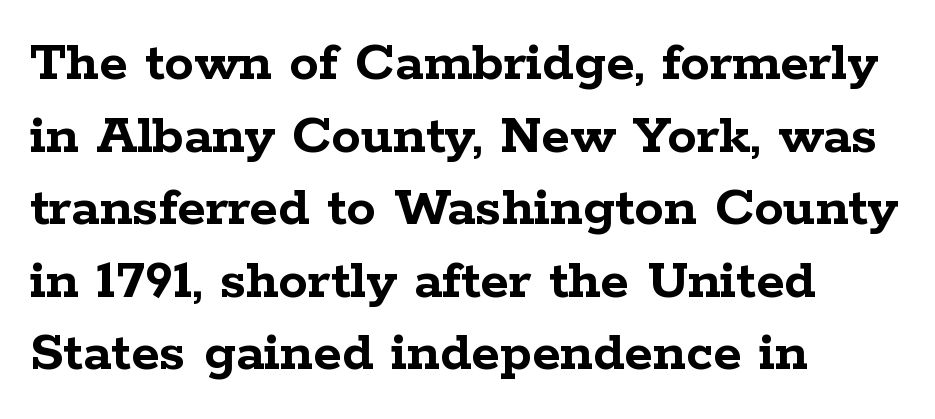
Font category for this specimen: serif. Horizontal alignment here is leftward, the default for most running prose. Default kerning and tracking; the words read as compact shapes. Compared with an ordinary text face, these strokes are far heavier — a full bold. In terms of posture, this sample is upright.
